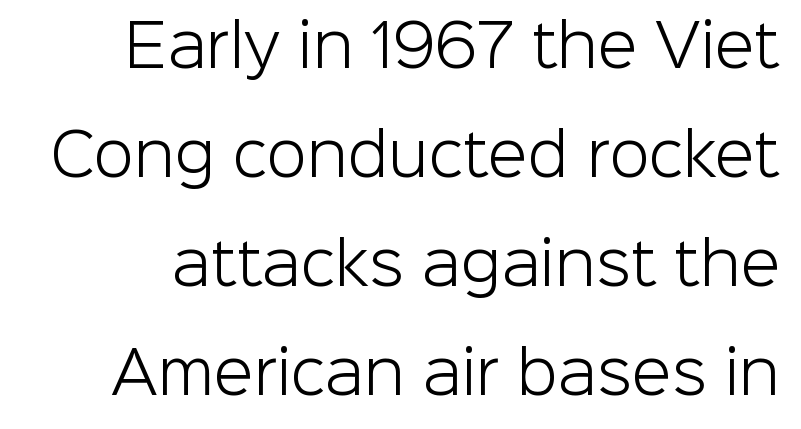
{"serif": "no", "italic": "no", "bold": "no", "weight": "light", "width": "normal", "stroke_contrast": "low", "x_height": "medium", "monospaced": "no", "underline": "no", "line_spacing_ratio": 1.88, "letter_spacing": "normal", "letter_spacing_em": 0.0, "glyph_px": 58}
